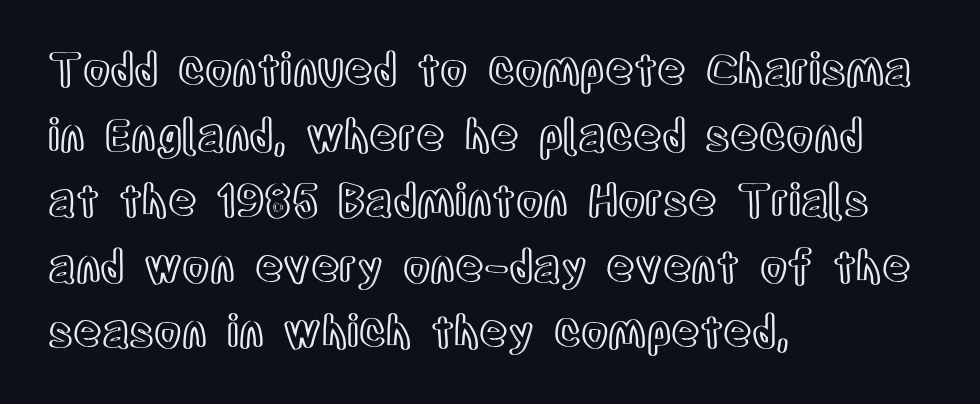
{"italic": "no", "width": "condensed", "x_height": "large", "monospaced": "no", "underline": "no", "align": "left", "line_spacing": "normal", "line_spacing_ratio": 1.49, "letter_spacing": "normal", "letter_spacing_em": 0.0, "glyph_px": 44}
